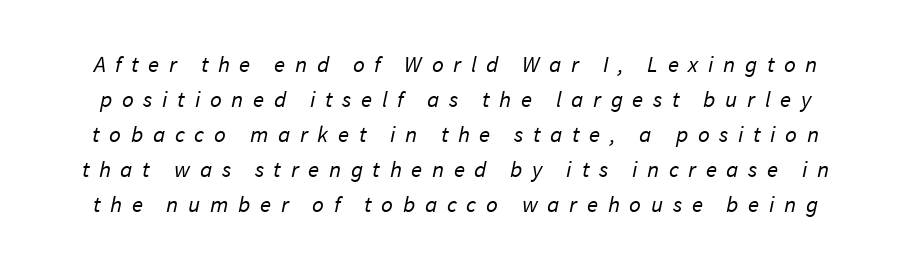
{"bold": "no", "underline": "no", "line_spacing": "normal", "line_spacing_ratio": 1.52, "letter_spacing": "wide", "letter_spacing_em": 0.42, "glyph_px": 23}
